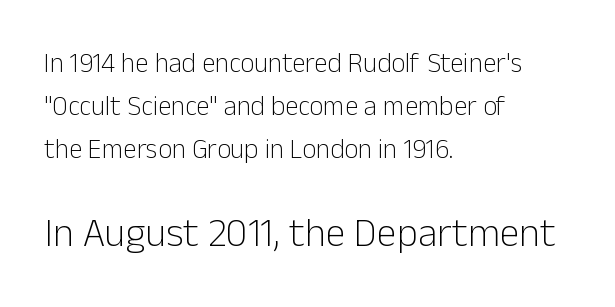
This is sans-serif lettering, the kind often seen on screens and signage. The lines sit at an ordinary, default distance from one another. A student would notice the bottom passage is typeset larger than what precedes it. The type sits square on the baseline with zero lean. Is this a fixed-width face? No — the glyphs have proportional, varying widths.
